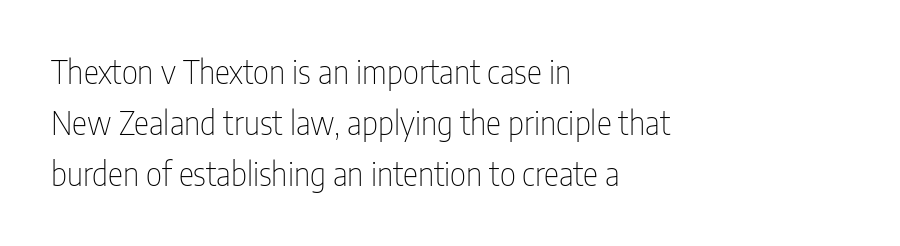
{"serif": "no", "italic": "no", "bold": "no", "weight": "thin", "width": "condensed", "stroke_contrast": "low", "x_height": "medium", "monospaced": "no", "underline": "no", "align": "left", "line_spacing": "normal", "line_spacing_ratio": 1.6, "letter_spacing": "normal", "letter_spacing_em": 0.0, "glyph_px": 32}
